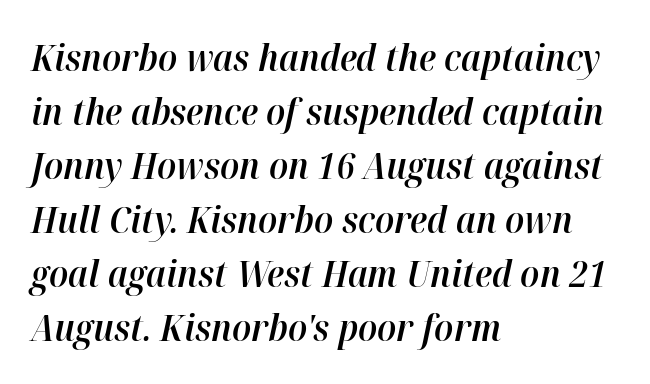
{"italic": "yes", "lean": "right", "slant_degrees": 12, "bold": "semi", "weight": "semibold", "width": "normal", "stroke_contrast": "high", "x_height": "medium", "monospaced": "no", "underline": "no", "align": "left", "line_spacing": "normal", "line_spacing_ratio": 1.46, "letter_spacing": "normal", "letter_spacing_em": 0.0, "glyph_px": 37}
